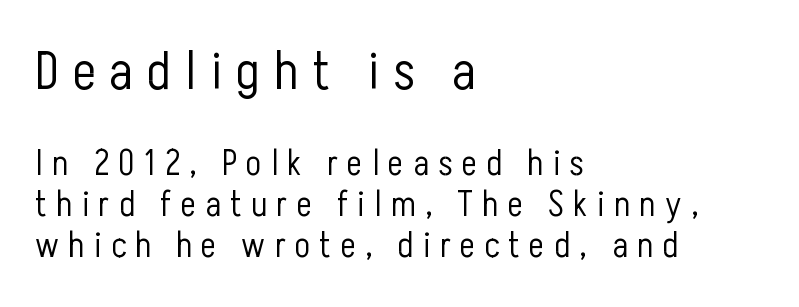
{"serif": "no", "italic": "no", "bold": "no", "weight": "light", "width": "condensed", "stroke_contrast": "low", "x_height": "medium", "monospaced": "no", "underline": "no", "align": "left", "line_spacing": "tight", "line_spacing_ratio": 1.13, "letter_spacing": "wide", "letter_spacing_em": 0.26, "larger_block": "first", "size_ratio": 1.5, "glyph_px": 54}
